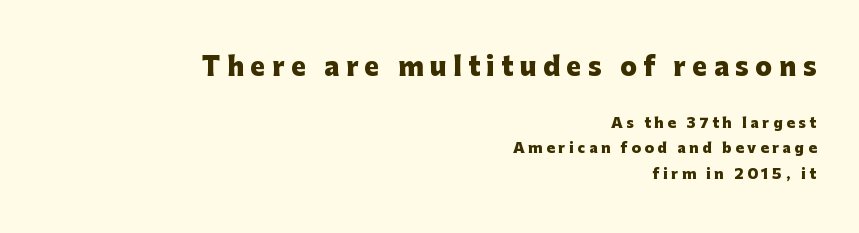
{"italic": "no", "bold": "yes", "underline": "no", "align": "right", "line_spacing_ratio": 1.83, "letter_spacing": "wide", "letter_spacing_em": 0.26, "larger_block": "first", "size_ratio": 1.79, "glyph_px": 25}
